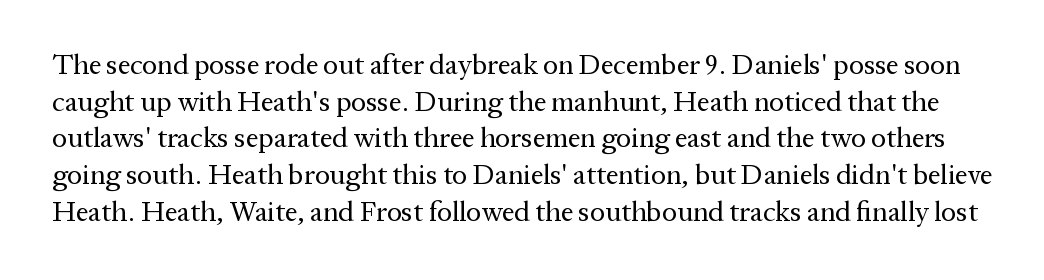
Weight: regular or lighter. Here the glyphs are tracked normally, forming tight word shapes. The zone under the glyphs is completely vacant. The face used here is proportionally spaced, like ordinary book or web type.
